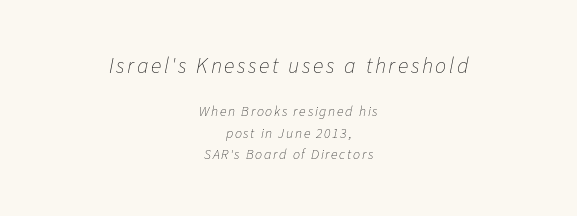
Q: Is the text bold? A: No.
Q: Is the text italic (slanted)? A: Yes, it leans right by about 11 degrees.
Q: Is the text underlined? A: No.
Q: How is the paragraph aligned? A: Centered.
Q: Is the spacing between lines tight, normal or loose? A: Normal.
Q: Which block of text is set in a larger size, the first (top) or the second (bottom)? A: The first (top) one.
